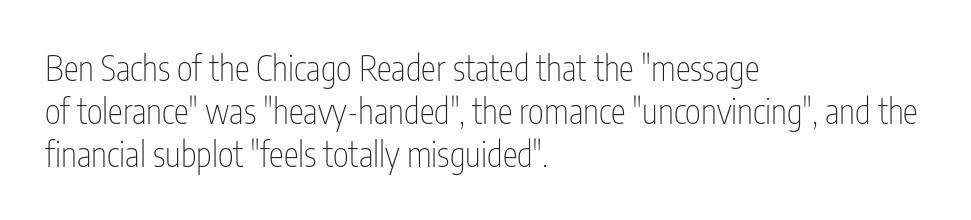
Q: Is the text bold? A: No.
Q: Is the text italic (slanted)? A: No, it is upright.
Q: Is the typeface a serif or a sans-serif typeface? A: Sans-serif.
Q: Is the text underlined? A: No.
Q: How is the paragraph aligned? A: Left-aligned.
Q: Is the spacing between letters normal or unusually wide? A: Normal.
Q: Is the spacing between lines tight, normal or loose? A: Normal.
Q: Width (condensed, normal, or wide)? A: Condensed.
Q: Stroke contrast? A: Low.
Q: x-height? A: Medium.
Q: Monospaced? A: No.
